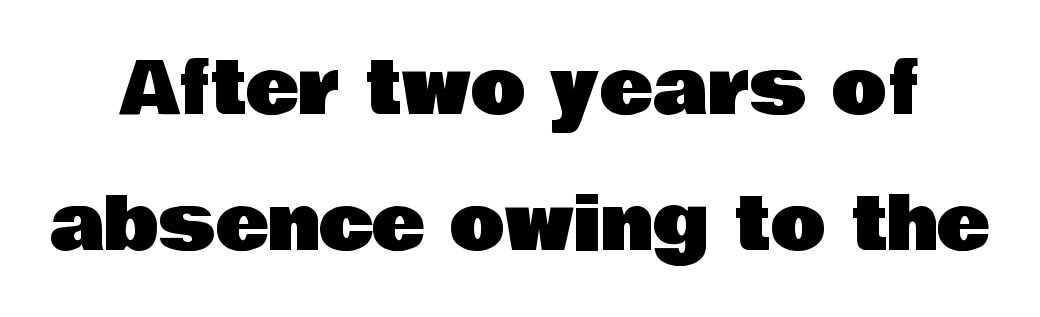
{"serif": "no", "italic": "no", "width": "normal", "stroke_contrast": "low", "x_height": "large", "monospaced": "no", "underline": "no", "line_spacing_ratio": 1.89, "letter_spacing": "normal", "letter_spacing_em": 0.0, "glyph_px": 72}
